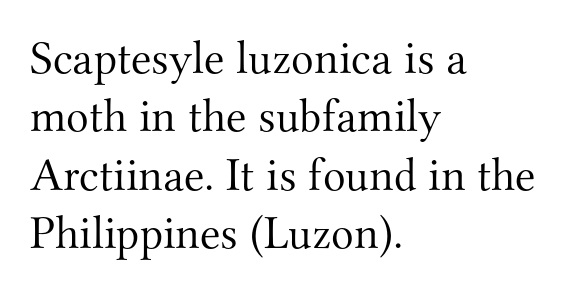
{"serif": "yes", "italic": "no", "bold": "no", "weight": "light", "width": "normal", "stroke_contrast": "medium", "x_height": "small", "monospaced": "no", "underline": "no", "align": "left", "line_spacing_ratio": 1.24, "letter_spacing": "normal", "letter_spacing_em": 0.0, "glyph_px": 47}
